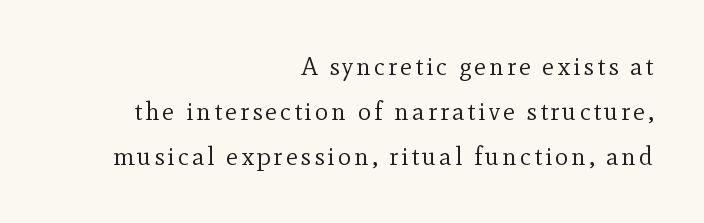
The font's upright variant was chosen for this text. The weight would be labelled regular, book, light, or lighter still. The space beneath each line is pristine and unruled. Casual observation: everything's shoved over to the right.
